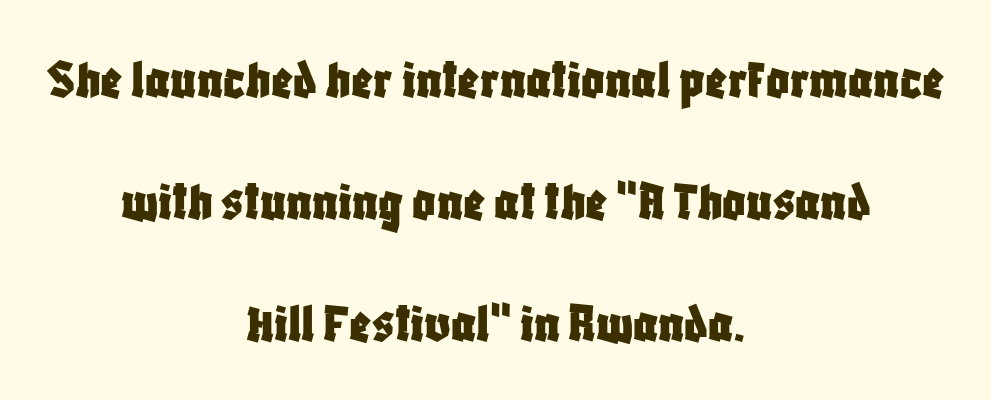
The image shows 57 px condensed sans-serif type, upright; set centered, loose line spacing (2.14x), normal letter spacing, not underlined; low stroke contrast and a large x-height.
